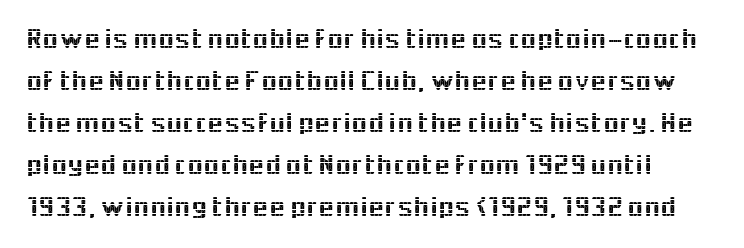
Q: Is the text italic (slanted)? A: No, it is upright.
Q: Is the typeface a serif or a sans-serif typeface? A: Sans-serif.
Q: Is the text underlined? A: No.
Q: Is the spacing between letters normal or unusually wide? A: Normal.
Q: Is the spacing between lines tight, normal or loose? A: Normal.
Q: Width (condensed, normal, or wide)? A: Normal.
Q: x-height? A: Medium.
Q: Monospaced? A: No.
